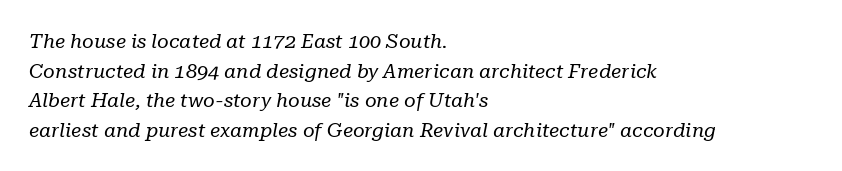
The image shows 20 px text type, italic (leaning right); set left-aligned, normal line spacing (1.48x), normal letter spacing, not underlined.
